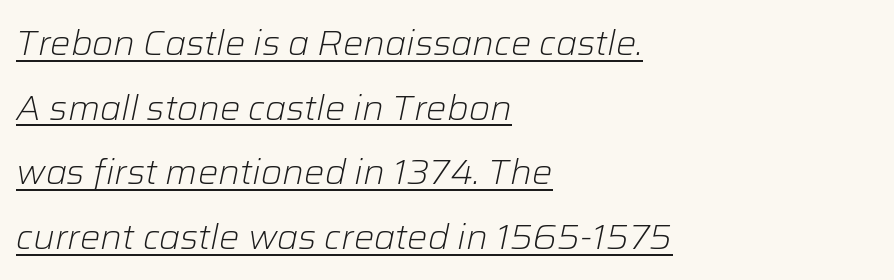
The image shows 34 px light type, italic (leaning right); set left-aligned, loose line spacing (1.9x), normal letter spacing, underlined; low stroke contrast and a medium x-height.
